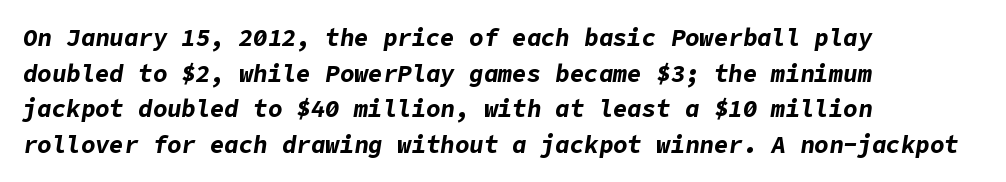
{"italic": "yes", "lean": "right", "slant_degrees": 9, "bold": "yes", "underline": "no", "align": "left", "line_spacing": "normal", "line_spacing_ratio": 1.48, "letter_spacing": "normal", "letter_spacing_em": 0.0, "glyph_px": 24}
